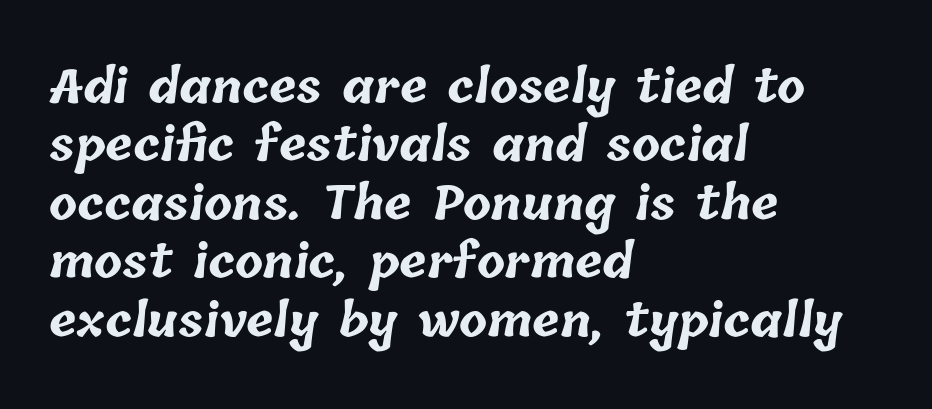
{"bold": "yes", "weight": "bold", "width": "normal", "stroke_contrast": "low", "x_height": "medium", "monospaced": "no", "underline": "no", "align": "left", "line_spacing": "normal", "line_spacing_ratio": 1.27, "letter_spacing": "normal", "letter_spacing_em": 0.0, "glyph_px": 46}
